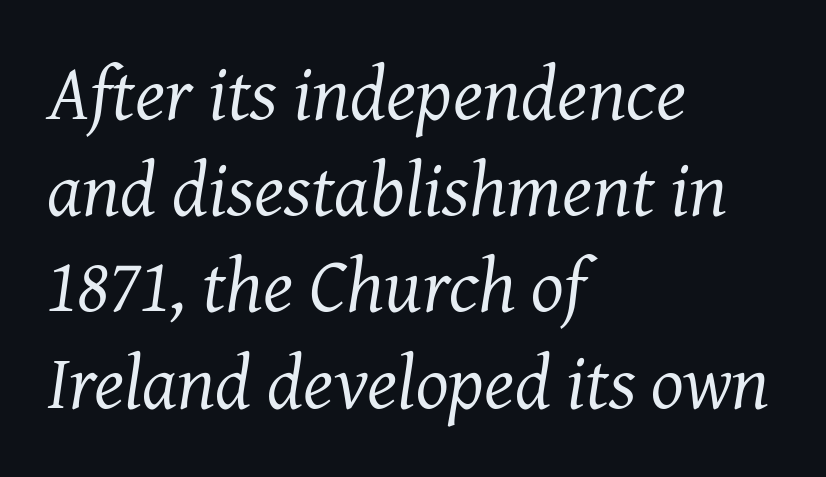
Q: Is the text bold? A: No.
Q: Is the text italic (slanted)? A: Yes, it leans right by about 7 degrees.
Q: Is the typeface a serif or a sans-serif typeface? A: Serif.
Q: Is the text underlined? A: No.
Q: How is the paragraph aligned? A: Left-aligned.
Q: Is the spacing between letters normal or unusually wide? A: Normal.
Q: Is the spacing between lines tight, normal or loose? A: Normal.
Q: Width (condensed, normal, or wide)? A: Normal.
Q: Stroke contrast? A: Medium.
Q: x-height? A: Medium.
Q: Monospaced? A: No.
